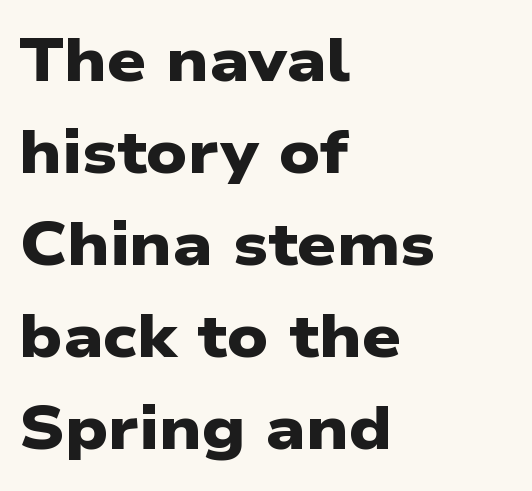
The image shows 61 px heavy, wide sans-serif type; set left-aligned, normal line spacing (1.51x), normal letter spacing, not underlined; low stroke contrast and a medium x-height.
